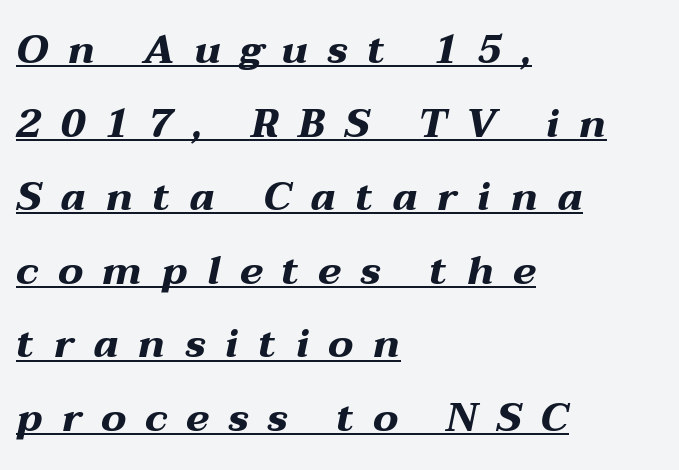
Horizontal alignment here is leftward, the default for most running prose. Loose tracking; the words dissolve into strings of separated letters. You could not count columns in this text — the font is proportionally spaced. This is underlined copy, the kind a proofreader might mark for attention. A dark, heavy texture on the line: the type is bold. Tall strokes in this sample are angled rather than plumb.
